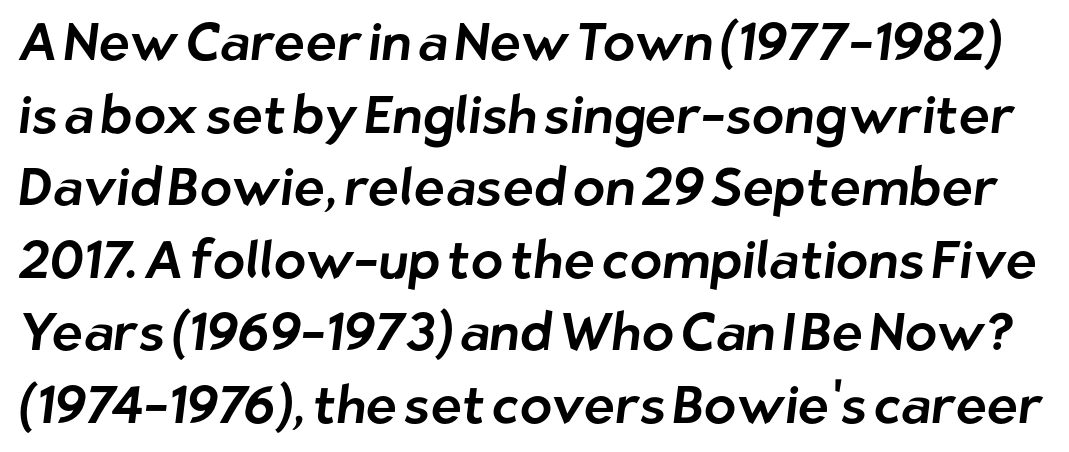
Students, note that the glyphs here touch the page at normal intervals. Summary of vertical rhythm: regular, with standard interline spacing. Font category for this specimen: sans-serif. This rendering features lettering with no underline. Think of a printed novel: that variable character pitch is what you see here.
